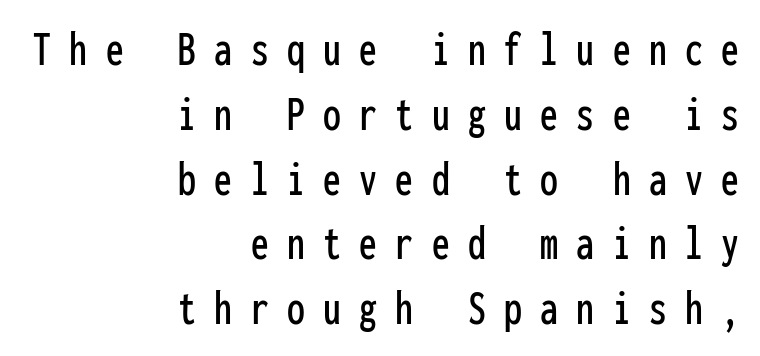
{"serif": "no", "italic": "no", "width": "condensed", "stroke_contrast": "low", "x_height": "medium", "monospaced": "yes", "underline": "no", "align": "right", "line_spacing": "normal", "line_spacing_ratio": 1.27, "letter_spacing": "wide", "letter_spacing_em": 0.36, "glyph_px": 51}
